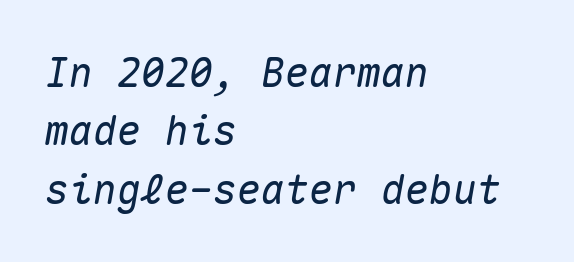
{"italic": "yes", "lean": "right", "slant_degrees": 10, "width": "normal", "stroke_contrast": "medium", "x_height": "medium", "monospaced": "yes", "underline": "no", "align": "left", "line_spacing": "normal", "line_spacing_ratio": 1.46, "letter_spacing": "normal", "letter_spacing_em": 0.0, "glyph_px": 40}
